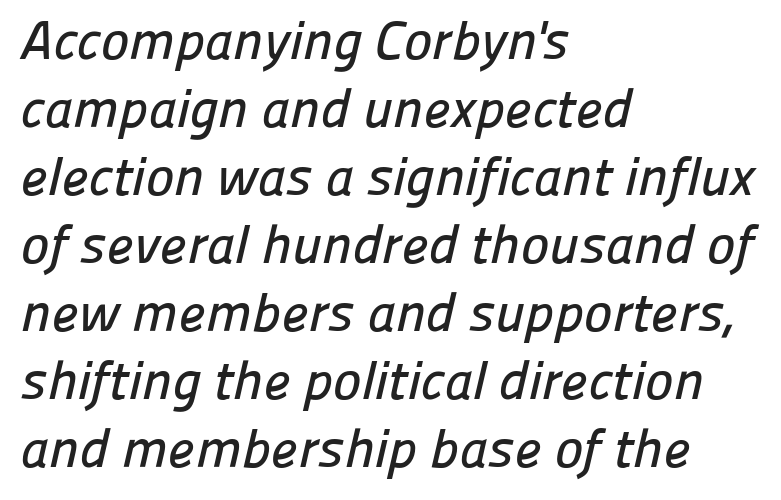
{"serif": "no", "width": "normal", "stroke_contrast": "low", "x_height": "medium", "monospaced": "no", "underline": "no", "align": "left", "line_spacing": "normal", "line_spacing_ratio": 1.26, "letter_spacing": "normal", "letter_spacing_em": 0.0, "glyph_px": 54}
